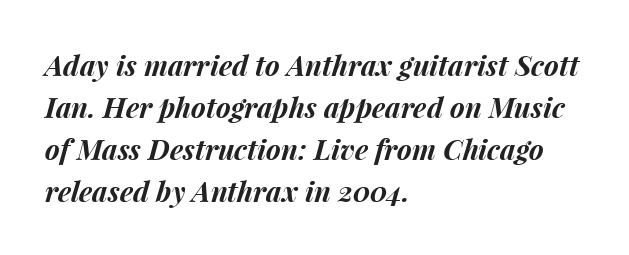
{"italic": "yes", "lean": "right", "slant_degrees": 15, "bold": "yes", "weight": "bold", "width": "normal", "stroke_contrast": "medium", "x_height": "medium", "monospaced": "no", "underline": "no", "align": "left", "line_spacing": "normal", "line_spacing_ratio": 1.5, "letter_spacing": "normal", "letter_spacing_em": 0.0, "glyph_px": 28}
